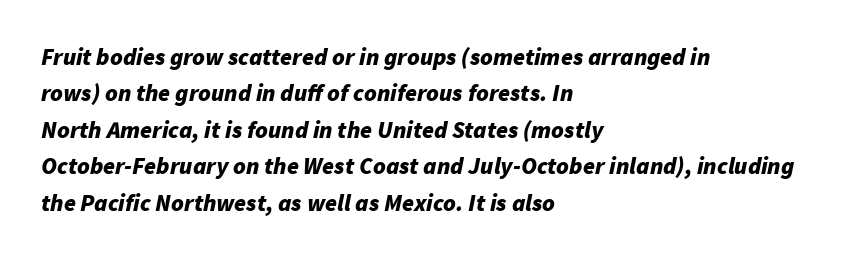
The image shows 24 px bold type, italic (leaning right); set left-aligned, normal line spacing (1.52x), normal letter spacing, not underlined.
